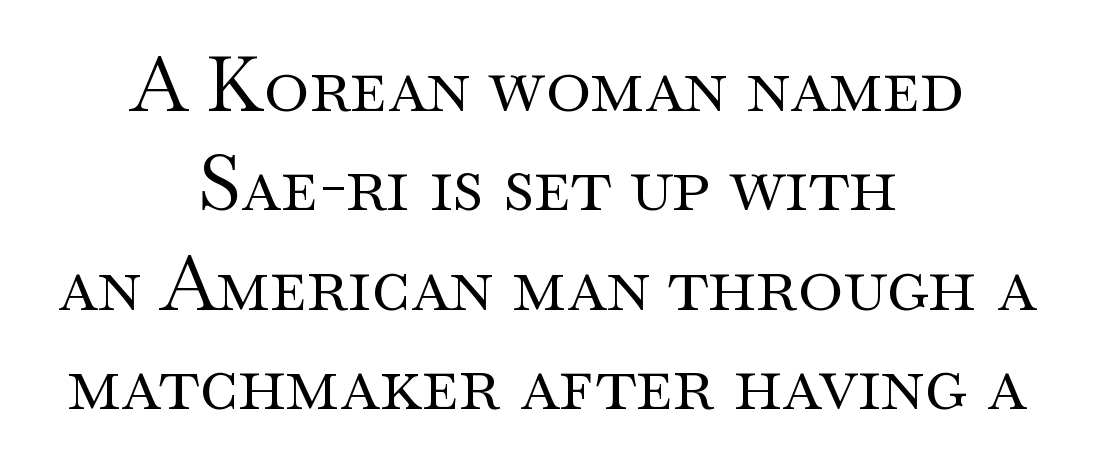
The image shows 77 px regular-weight, wide serif type, upright; set centered, normal line spacing (1.29x), normal letter spacing, not underlined; medium stroke contrast and a small x-height.
